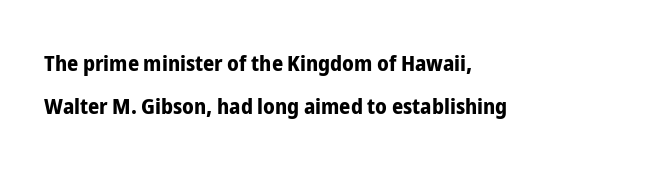
The image shows 22 px bold type, upright; set left-aligned, loose line spacing (1.94x), normal letter spacing, not underlined.
